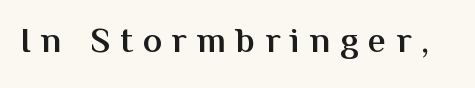
Q: Is the text bold? A: Semi-bold.
Q: Is the text italic (slanted)? A: No, it is upright.
Q: Is the typeface a serif or a sans-serif typeface? A: Sans-serif.
Q: Is the text underlined? A: No.
Q: Is the spacing between letters normal or unusually wide? A: Unusually wide.
Q: Width (condensed, normal, or wide)? A: Normal.
Q: Stroke contrast? A: Medium.
Q: x-height? A: Medium.
Q: Monospaced? A: No.
